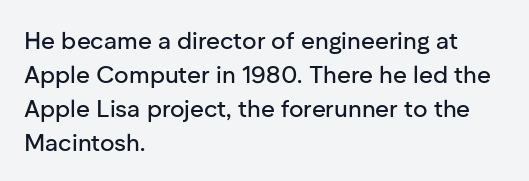
{"italic": "no", "underline": "no", "align": "left", "line_spacing": "normal", "line_spacing_ratio": 1.42, "letter_spacing": "normal", "letter_spacing_em": 0.0, "glyph_px": 24}
